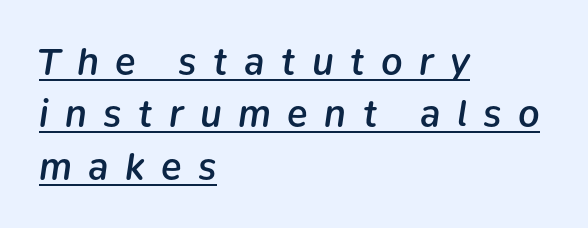
Which margin do the lines hug? The left one — the right edge is uneven. These lines were composed using italics. Spacing verdict: proportional, widths tailored to each character. Moderately thickened strokes mark this as semibold type. You can see a thin bar hugging the bottom of the glyphs. The passage shown has open, widely tracked lettering throughout.
